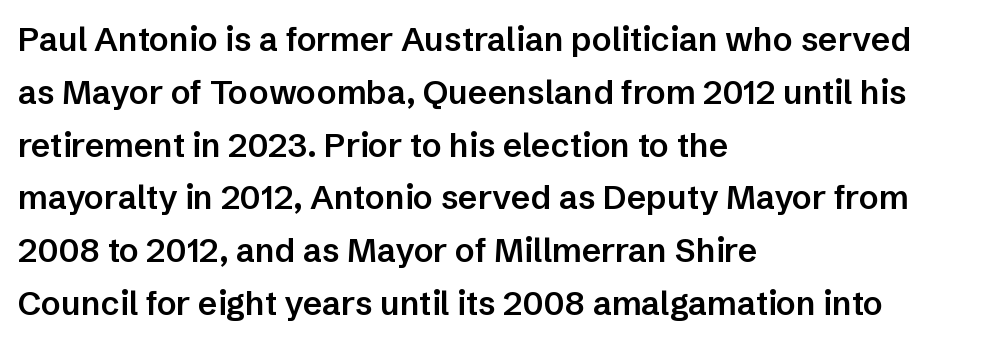
The image shows 33 px semibold sans-serif type, upright; set left-aligned, normal line spacing (1.6x), normal letter spacing, not underlined; low stroke contrast and a medium x-height.
